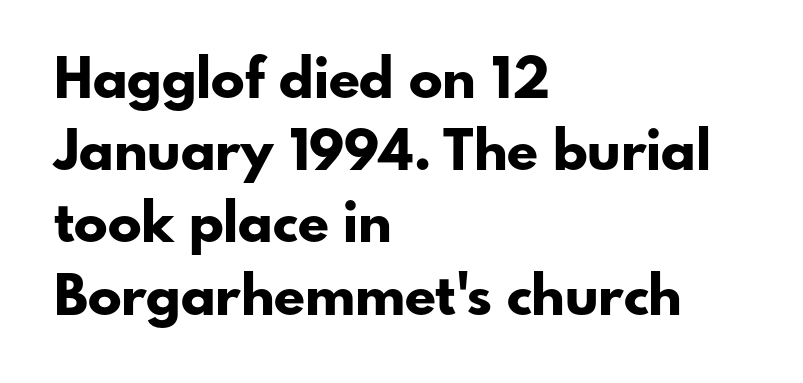
The image shows 56 px bold sans-serif type, upright; set left-aligned, normal line spacing (1.29x), normal letter spacing, not underlined; low stroke contrast and a small x-height.
